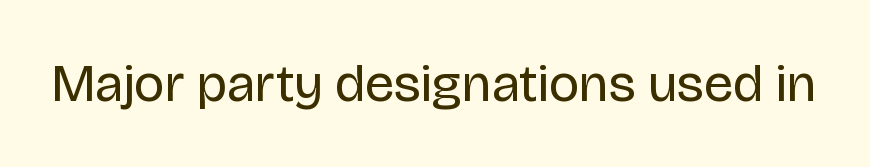
Q: Is the text bold? A: No.
Q: Is the text italic (slanted)? A: No, it is upright.
Q: Is the typeface a serif or a sans-serif typeface? A: Sans-serif.
Q: Is the text underlined? A: No.
Q: Is the spacing between letters normal or unusually wide? A: Normal.
Q: Width (condensed, normal, or wide)? A: Normal.
Q: Stroke contrast? A: Low.
Q: x-height? A: Large.
Q: Monospaced? A: No.
